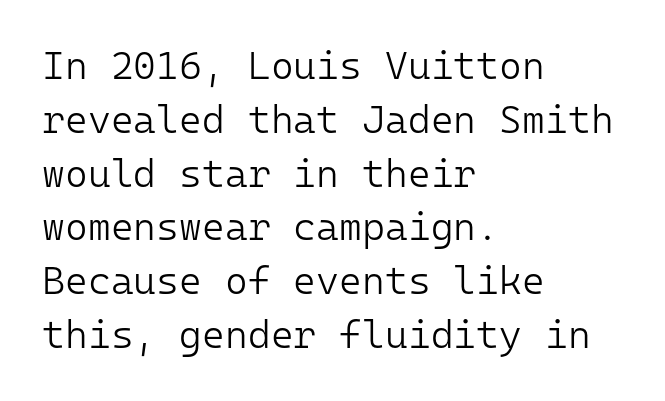
Nope, no serifs anywhere on these letters. One-word summary of the alignment: left. The passage shown has conventional tracking throughout. Vertical strokes here are truly vertical. Heft: none added — not bold.
